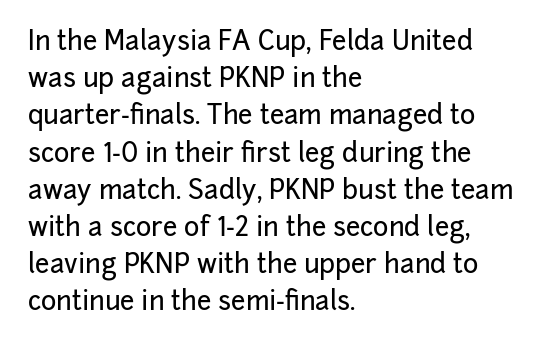
The image shows 26 px text type, upright; set left-aligned, normal line spacing (1.43x), normal letter spacing, not underlined.
